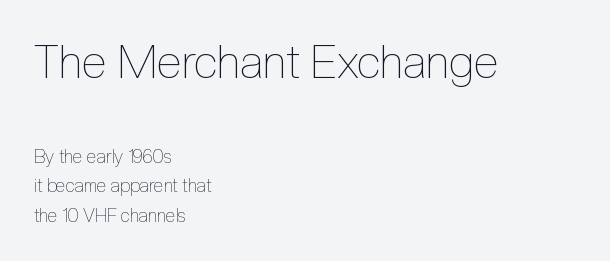
Q: Is the text bold? A: No.
Q: Is the text italic (slanted)? A: No, it is upright.
Q: Is the text underlined? A: No.
Q: How is the paragraph aligned? A: Left-aligned.
Q: Is the spacing between letters normal or unusually wide? A: Normal.
Q: Is the spacing between lines tight, normal or loose? A: Normal.
Q: Which block of text is set in a larger size, the first (top) or the second (bottom)? A: The first (top) one.
Q: Width (condensed, normal, or wide)? A: Condensed.
Q: x-height? A: Medium.
Q: Monospaced? A: No.
